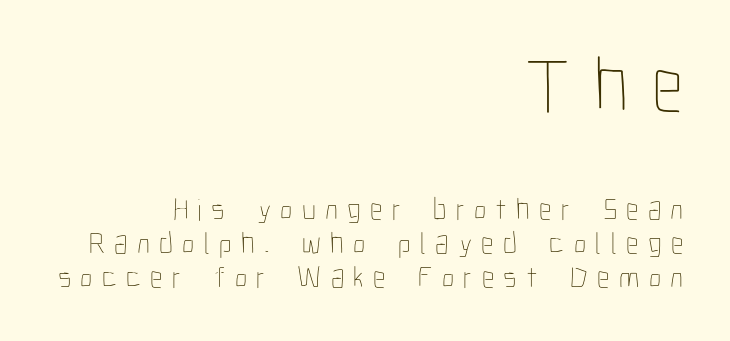
{"italic": "no", "bold": "no", "weight": "thin", "width": "condensed", "stroke_contrast": "low", "x_height": "medium", "monospaced": "no", "underline": "no", "align": "right", "line_spacing": "tight", "line_spacing_ratio": 1.09, "letter_spacing": "wide", "letter_spacing_em": 0.3, "larger_block": "first", "size_ratio": 2.52, "glyph_px": 78}
